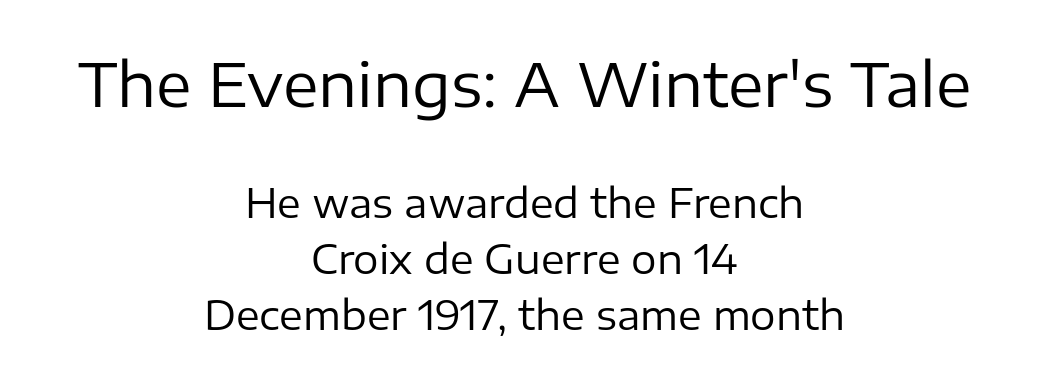
The image shows 60 px regular-weight sans-serif type, upright; set centered, normal line spacing (1.39x), normal letter spacing, not underlined; the first (top) block is 1.5x larger; low stroke contrast and a medium x-height.
